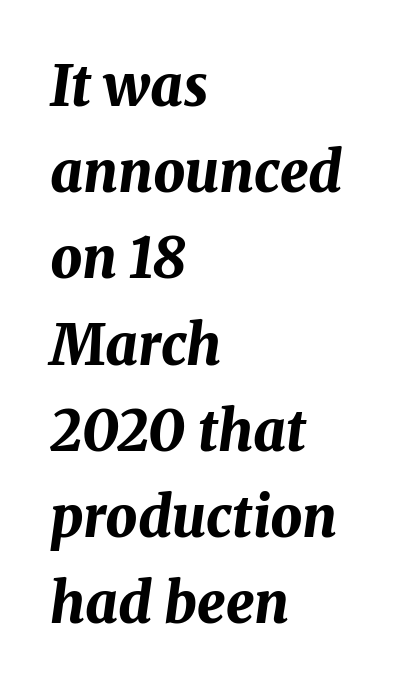
Q: Is the text bold? A: Yes.
Q: Is the text italic (slanted)? A: Yes, it leans right by about 8 degrees.
Q: Is the text underlined? A: No.
Q: How is the paragraph aligned? A: Left-aligned.
Q: Is the spacing between letters normal or unusually wide? A: Normal.
Q: Is the spacing between lines tight, normal or loose? A: Normal.
Q: Width (condensed, normal, or wide)? A: Normal.
Q: Stroke contrast? A: Medium.
Q: x-height? A: Medium.
Q: Monospaced? A: No.
